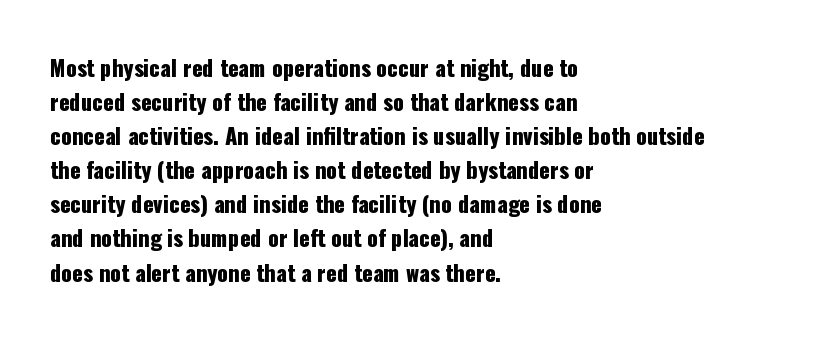
Students, observe: this is what conventionally led text looks like. This sample uses an upright cut, with every glyph sitting square on the baseline. A clean baseline with only descenders dipping below it. Each word holds together tightly as a unit, with standard inter-letter gaps.
